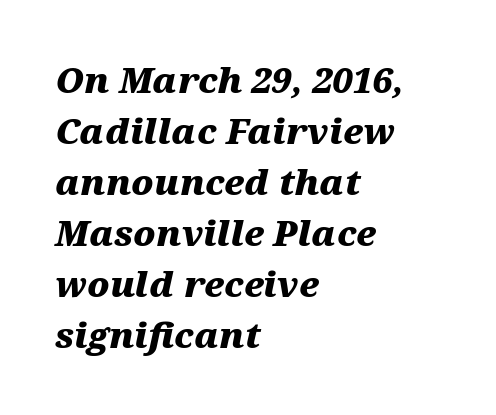
Q: Is the text bold? A: Yes.
Q: Is the text italic (slanted)? A: Yes, it leans right by about 12 degrees.
Q: Is the text underlined? A: No.
Q: How is the paragraph aligned? A: Left-aligned.
Q: Is the spacing between letters normal or unusually wide? A: Normal.
Q: Is the spacing between lines tight, normal or loose? A: Normal.
Q: Width (condensed, normal, or wide)? A: Wide.
Q: Stroke contrast? A: Medium.
Q: x-height? A: Medium.
Q: Monospaced? A: No.
